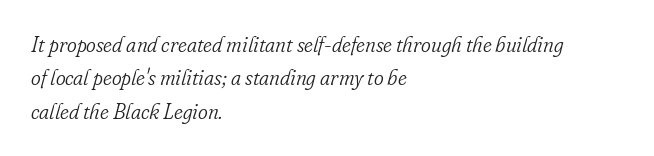
Q: Is the text bold? A: No.
Q: Is the text italic (slanted)? A: Yes, it leans right by about 16 degrees.
Q: Is the text underlined? A: No.
Q: How is the paragraph aligned? A: Left-aligned.
Q: Is the spacing between letters normal or unusually wide? A: Normal.
Q: Is the spacing between lines tight, normal or loose? A: Normal.
